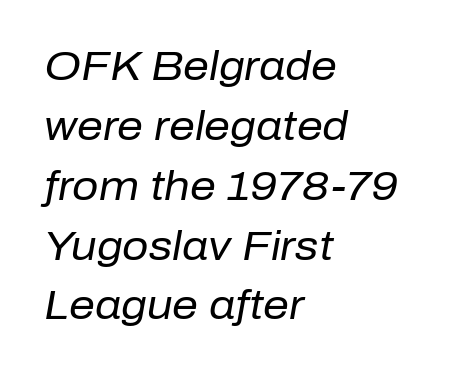
{"italic": "yes", "lean": "right", "slant_degrees": 10, "bold": "no", "weight": "regular", "width": "normal", "stroke_contrast": "low", "x_height": "medium", "monospaced": "no", "underline": "no", "align": "left", "line_spacing": "normal", "line_spacing_ratio": 1.46, "letter_spacing": "normal", "letter_spacing_em": 0.0, "glyph_px": 41}
